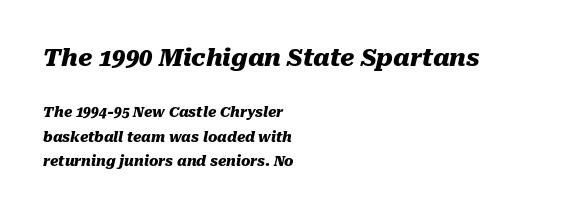
{"italic": "yes", "lean": "right", "slant_degrees": 10, "bold": "yes", "underline": "no", "align": "left", "line_spacing_ratio": 1.75, "letter_spacing": "normal", "letter_spacing_em": 0.0, "larger_block": "first", "size_ratio": 1.71, "glyph_px": 24}
